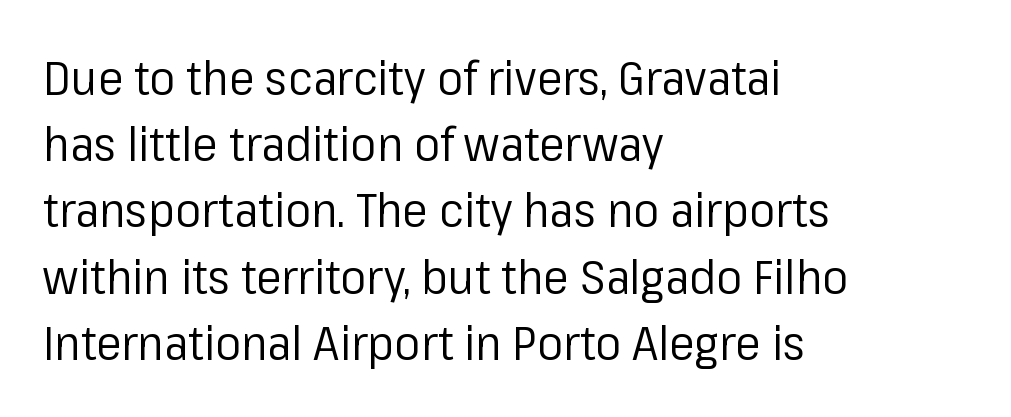
This is roman type, the default non-slanted kind. The letterforms sit shoulder to shoulder at normal distance. Layout note: lines flush left. Decoration check: the copy has no underline. Heaviness? Minimal to ordinary, like unemphasized prose. Each letter's strokes conclude bluntly, with no projecting serifs.
